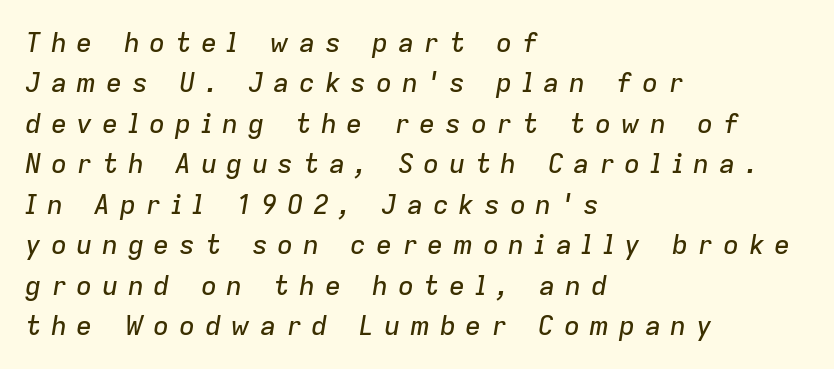
{"italic": "yes", "lean": "right", "slant_degrees": 9, "underline": "no", "align": "left", "line_spacing": "normal", "line_spacing_ratio": 1.5, "letter_spacing": "wide", "letter_spacing_em": 0.35, "glyph_px": 27}
